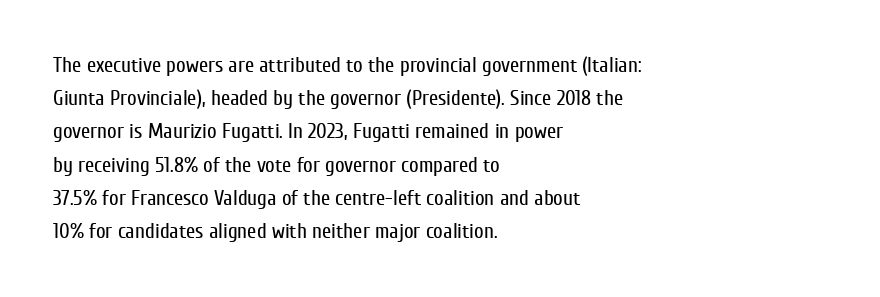
The face looks like a standard text weight, possibly lighter. Short and long lines alike share a common starting point at left. Vertically, the passage feels balanced, rows spaced as you'd expect. A bare baseline throughout the passage. Here the glyphs are tracked normally, forming tight word shapes.
